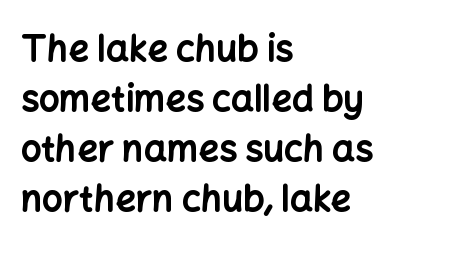
Q: Is the text bold? A: Yes.
Q: Is the text italic (slanted)? A: No, it is upright.
Q: Is the typeface a serif or a sans-serif typeface? A: Sans-serif.
Q: Is the text underlined? A: No.
Q: How is the paragraph aligned? A: Left-aligned.
Q: Is the spacing between letters normal or unusually wide? A: Normal.
Q: Is the spacing between lines tight, normal or loose? A: Normal.
Q: Width (condensed, normal, or wide)? A: Normal.
Q: Stroke contrast? A: Low.
Q: x-height? A: Medium.
Q: Monospaced? A: No.
